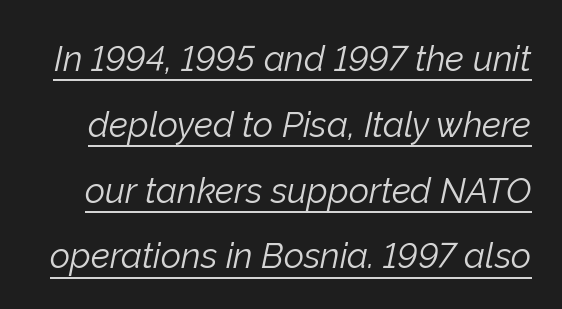
{"italic": "yes", "lean": "right", "slant_degrees": 12, "bold": "no", "weight": "light", "width": "normal", "stroke_contrast": "low", "x_height": "medium", "monospaced": "no", "underline": "yes", "line_spacing_ratio": 1.88, "letter_spacing": "normal", "letter_spacing_em": 0.0, "glyph_px": 35}
